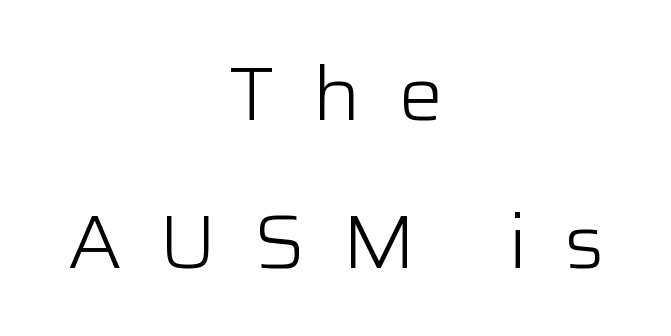
Q: Is the text bold? A: No.
Q: Is the text italic (slanted)? A: No, it is upright.
Q: Is the typeface a serif or a sans-serif typeface? A: Sans-serif.
Q: Is the text underlined? A: No.
Q: How is the paragraph aligned? A: Centered.
Q: Is the spacing between letters normal or unusually wide? A: Unusually wide.
Q: Is the spacing between lines tight, normal or loose? A: Loose.
Q: Width (condensed, normal, or wide)? A: Normal.
Q: Stroke contrast? A: Low.
Q: x-height? A: Medium.
Q: Monospaced? A: No.
